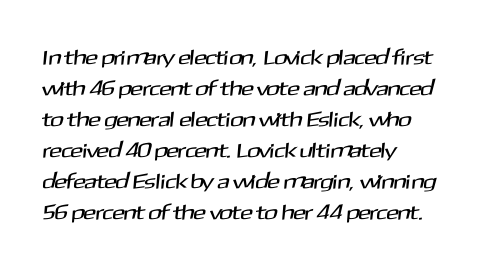
Q: Is the text underlined? A: No.
Q: How is the paragraph aligned? A: Left-aligned.
Q: Is the spacing between letters normal or unusually wide? A: Normal.
Q: Is the spacing between lines tight, normal or loose? A: Normal.
